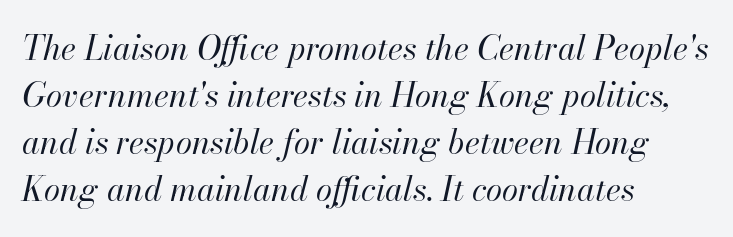
{"italic": "yes", "lean": "right", "slant_degrees": 13, "bold": "no", "weight": "regular", "width": "normal", "stroke_contrast": "high", "x_height": "small", "monospaced": "no", "underline": "no", "align": "left", "line_spacing": "normal", "line_spacing_ratio": 1.42, "letter_spacing": "normal", "letter_spacing_em": 0.0, "glyph_px": 33}
